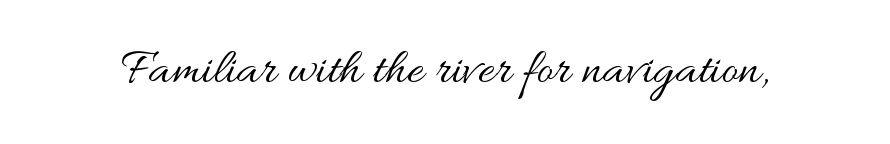
The image shows 51 px regular-weight, wide type; set normal letter spacing, not underlined; medium stroke contrast and a small x-height.
